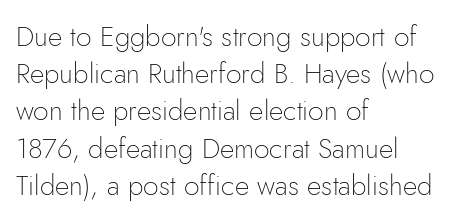
{"serif": "no", "italic": "no", "bold": "no", "weight": "thin", "width": "normal", "stroke_contrast": "low", "x_height": "small", "monospaced": "no", "underline": "no", "align": "left", "line_spacing": "normal", "line_spacing_ratio": 1.33, "letter_spacing": "normal", "letter_spacing_em": 0.0, "glyph_px": 28}
